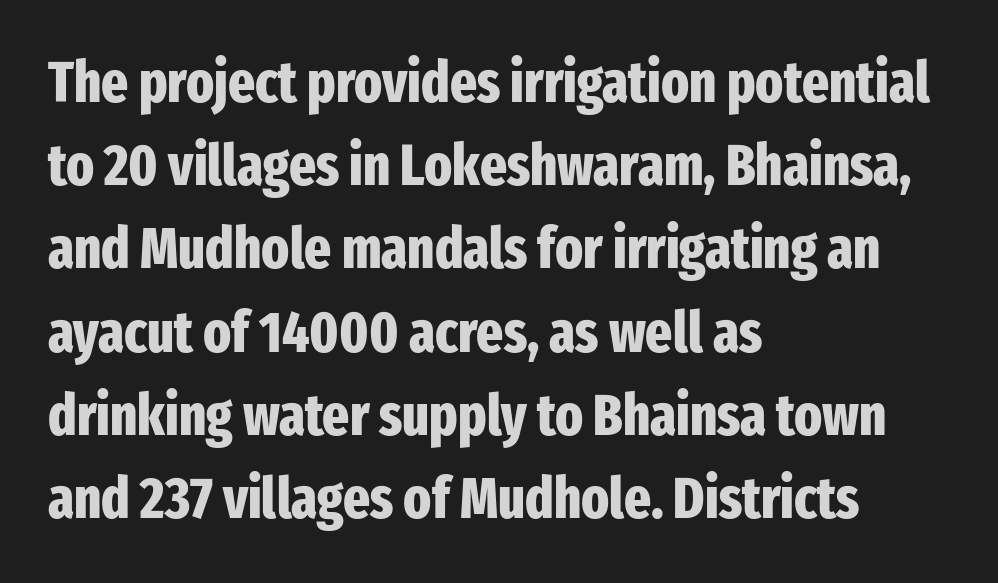
The image shows 57 px heavy, condensed sans-serif type, upright; set left-aligned, normal line spacing (1.46x), normal letter spacing, not underlined; low stroke contrast and a medium x-height.
